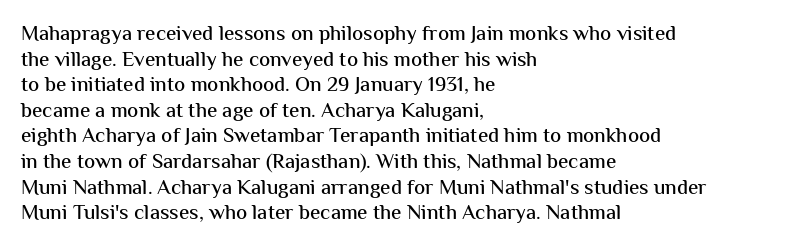
{"italic": "no", "underline": "no", "align": "left", "line_spacing_ratio": 1.22, "letter_spacing": "normal", "letter_spacing_em": 0.0, "glyph_px": 21}
